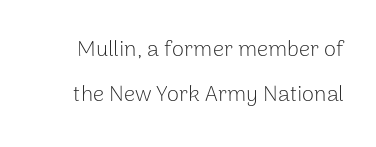
Weight: in the light-to-regular range. Descender tails drop into unmarked territory. Notice the wide empty band between every row — that's loose leading. Nope, not italic — everything's standing straight.
